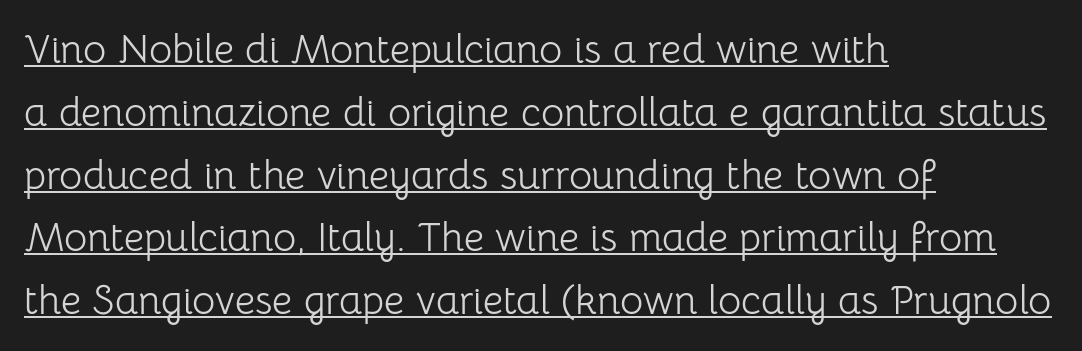
Q: Is the text bold? A: No.
Q: Is the text italic (slanted)? A: No, it is upright.
Q: Is the typeface a serif or a sans-serif typeface? A: Sans-serif.
Q: Is the text underlined? A: Yes.
Q: How is the paragraph aligned? A: Left-aligned.
Q: Is the spacing between letters normal or unusually wide? A: Normal.
Q: Is the spacing between lines tight, normal or loose? A: Normal.
Q: Width (condensed, normal, or wide)? A: Normal.
Q: Stroke contrast? A: Low.
Q: x-height? A: Medium.
Q: Monospaced? A: No.
